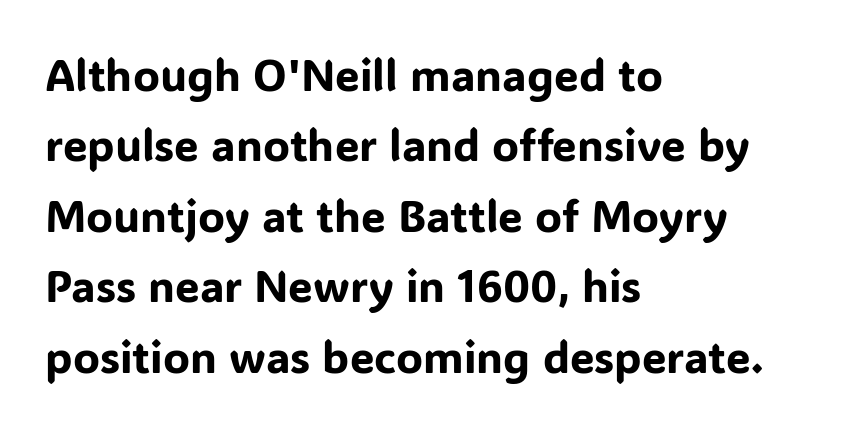
Horizontal bands of white between lines are of average thickness. No extra tracking has been applied to these lines. The text was rendered using a sans face with plain stroke endings. The text block is weighted toward the left margin, trailing off unevenly rightward. Varying glyph widths throughout — classic text-font behaviour. Quick note: not italic, upright.
